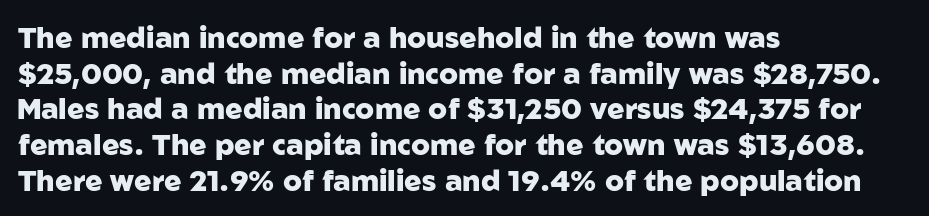
{"serif": "no", "italic": "no", "bold": "yes", "weight": "heavy", "width": "normal", "stroke_contrast": "low", "x_height": "medium", "monospaced": "no", "underline": "no", "align": "left", "line_spacing_ratio": 1.23, "letter_spacing": "normal", "letter_spacing_em": 0.0, "glyph_px": 29}
